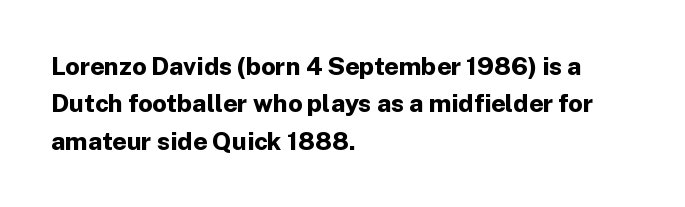
The image shows 25 px bold type, upright; set left-aligned, normal line spacing (1.5x), normal letter spacing, not underlined.
